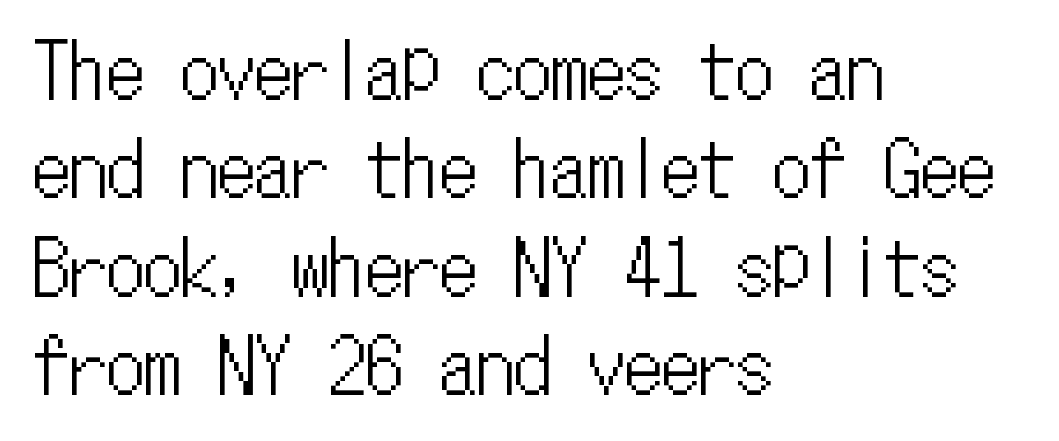
The image shows 74 px condensed type, upright, monospaced; set left-aligned, normal line spacing (1.33x), normal letter spacing, not underlined; low stroke contrast and a medium x-height.
